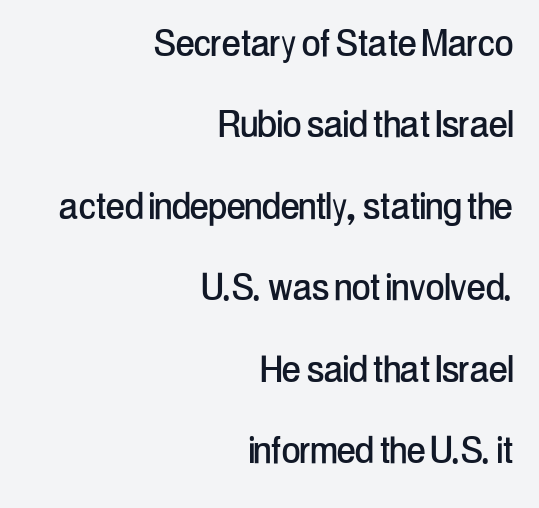
Examine the stroke ends and you'll find no serifs. This sample has the flowing, uneven cadence of proportional lettering. The paragraph has a hard right edge and a soft left edge. Short note: letters normally spaced.
